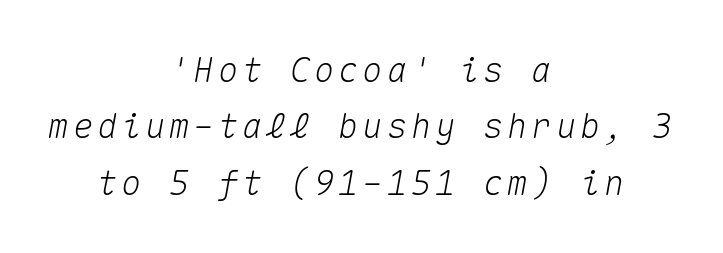
The image shows 34 px text type, italic (leaning right), monospaced; set centered, normal line spacing (1.66x), not underlined; medium stroke contrast and a medium x-height.
